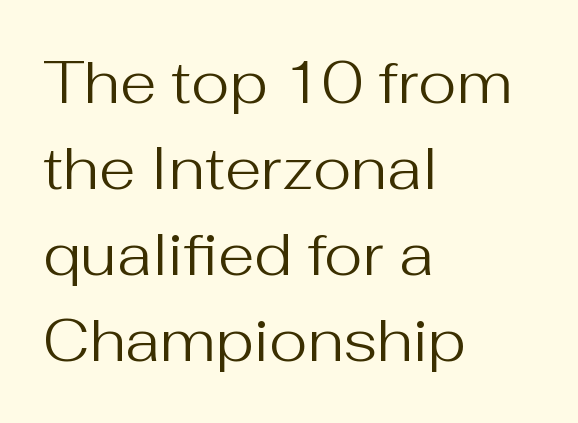
{"serif": "no", "italic": "no", "bold": "no", "weight": "regular", "width": "normal", "stroke_contrast": "medium", "x_height": "medium", "monospaced": "no", "underline": "no", "align": "left", "line_spacing": "normal", "line_spacing_ratio": 1.46, "letter_spacing": "normal", "letter_spacing_em": 0.0, "glyph_px": 59}
